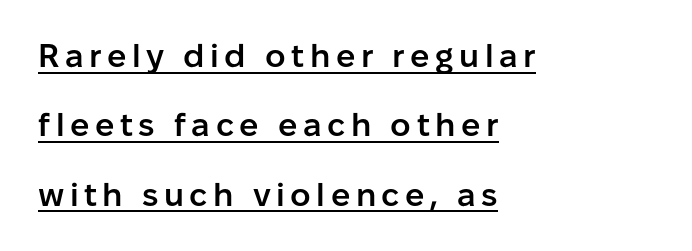
Q: Is the text bold? A: Semi-bold.
Q: Is the text italic (slanted)? A: No, it is upright.
Q: Is the typeface a serif or a sans-serif typeface? A: Sans-serif.
Q: Is the text underlined? A: Yes.
Q: How is the paragraph aligned? A: Left-aligned.
Q: Is the spacing between lines tight, normal or loose? A: Loose.
Q: Width (condensed, normal, or wide)? A: Normal.
Q: Stroke contrast? A: Low.
Q: x-height? A: Medium.
Q: Monospaced? A: No.
